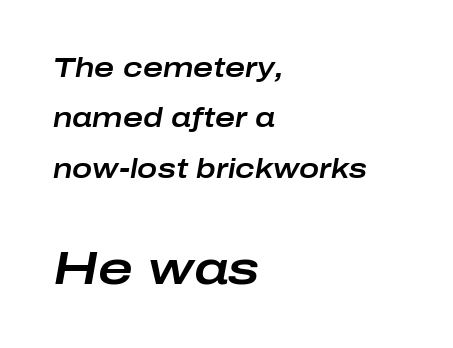
A classic flush-left, rag-right setting is used for this passage. These two chunks differ in scale, with the bottom chunk taking the larger measure. The face used here is proportionally spaced, like ordinary book or web type. Honestly, the letter spacing is just normal — you wouldn't notice it.
